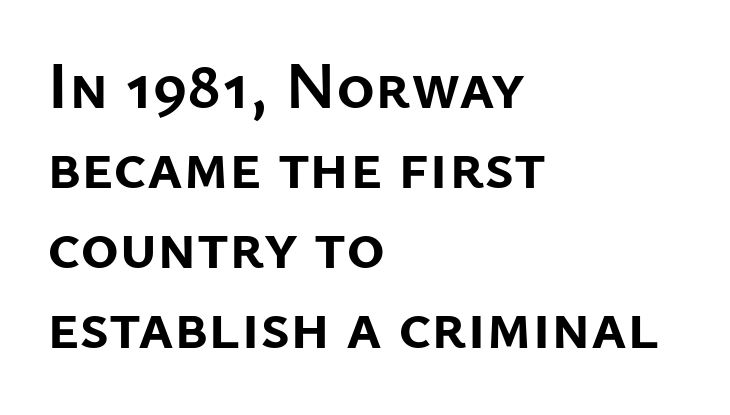
{"serif": "no", "italic": "no", "bold": "yes", "weight": "semibold", "width": "normal", "stroke_contrast": "low", "x_height": "medium", "monospaced": "no", "underline": "no", "align": "left", "line_spacing_ratio": 1.21, "letter_spacing": "normal", "letter_spacing_em": 0.0, "glyph_px": 66}
